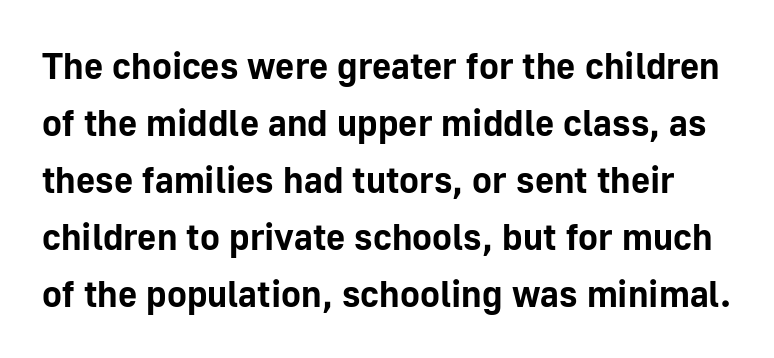
The lettering stays uniformly vertical, giving the passage a roman look. The letterforms sit shoulder to shoulder at normal distance. Descender tails drop into unmarked territory. Heavy-handed strokes throughout: this text is bold. Successive baselines arrive at the customary interval.
